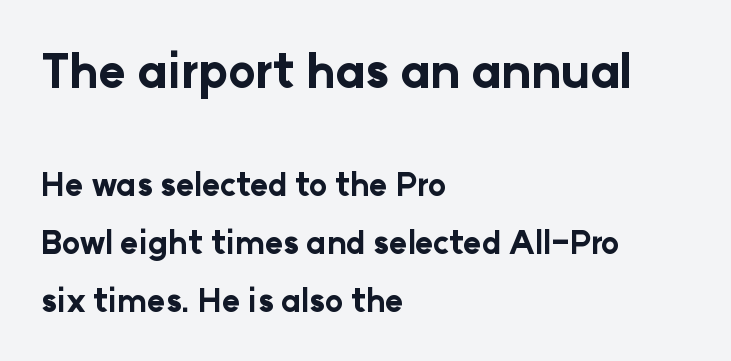
The area under the type is left untouched. A student would call this left alignment; a typographer would say flush left, rag right. Here the first block reads like a headline and the second like body copy. Looks like regular typesetting: each glyph gets only the width it needs.
